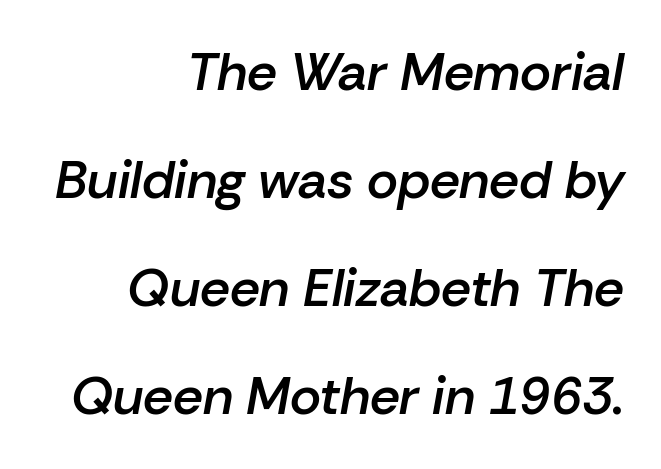
Q: Is the text bold? A: Semi-bold.
Q: Is the text italic (slanted)? A: Yes, it leans right by about 10 degrees.
Q: Is the text underlined? A: No.
Q: How is the paragraph aligned? A: Right-aligned.
Q: Is the spacing between letters normal or unusually wide? A: Normal.
Q: Is the spacing between lines tight, normal or loose? A: Loose.
Q: Width (condensed, normal, or wide)? A: Normal.
Q: Stroke contrast? A: Low.
Q: x-height? A: Medium.
Q: Monospaced? A: No.
